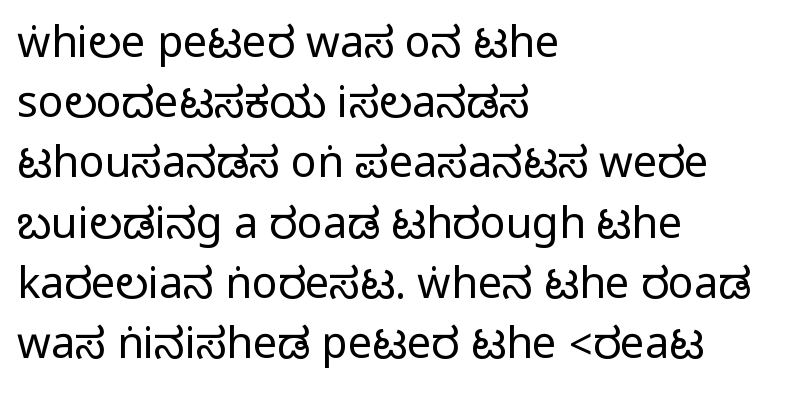
Every character sits straight up, as roman type does. The gaps between neighbouring characters are ordinary and unremarkable. Character widths vary here, with narrow letters taking less room than wide ones. What's the leading like? Ordinary, nothing unusual. In terms of letterform style, serifs are entirely absent. Plain, unruled lines of type.
